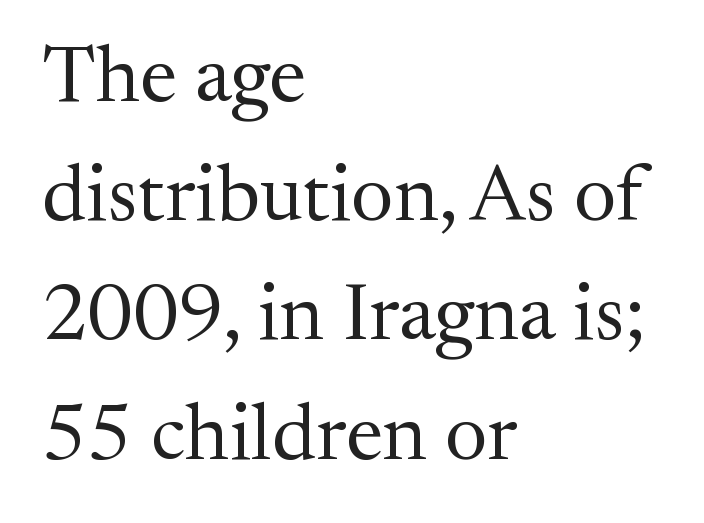
{"serif": "yes", "italic": "no", "bold": "no", "weight": "regular", "width": "normal", "stroke_contrast": "medium", "x_height": "medium", "monospaced": "no", "underline": "no", "align": "left", "line_spacing": "normal", "line_spacing_ratio": 1.49, "letter_spacing": "normal", "letter_spacing_em": 0.0, "glyph_px": 80}
